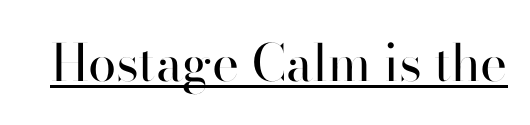
{"serif": "no", "italic": "no", "bold": "no", "weight": "regular", "width": "normal", "stroke_contrast": "high", "x_height": "small", "monospaced": "no", "underline": "yes", "letter_spacing": "normal", "letter_spacing_em": 0.0, "glyph_px": 51}
